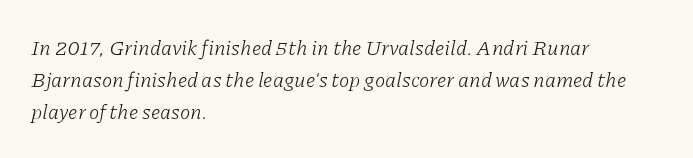
The image shows 21 px text type, italic (leaning right); set left-aligned, normal line spacing (1.53x), normal letter spacing, not underlined.
